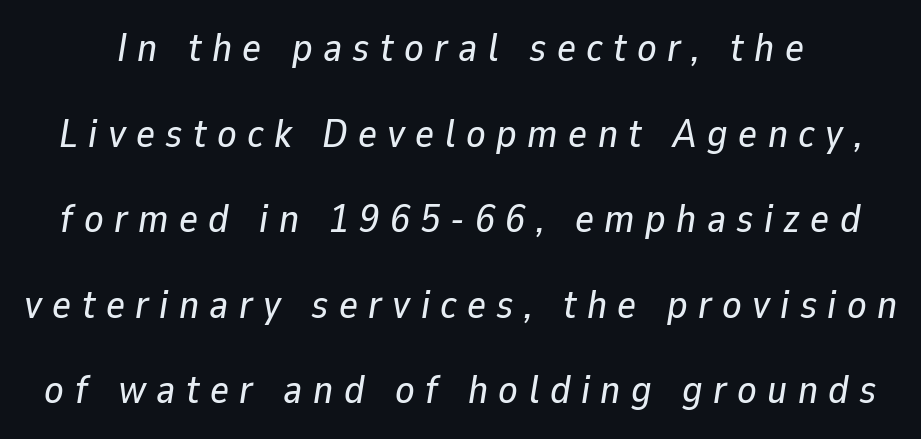
The image shows 40 px text type, italic (leaning right); set loose line spacing (2.14x), unusually wide letter spacing (+0.26 em), not underlined; low stroke contrast and a medium x-height.
